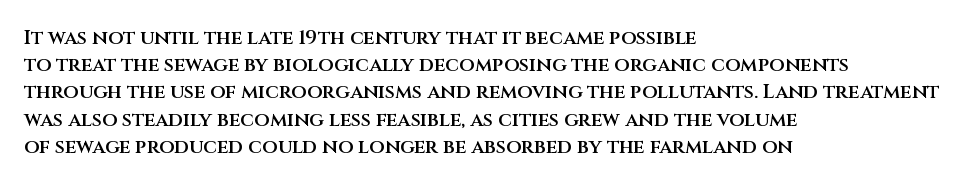
Normally led — the rows are evenly, conventionally spaced. The baseline area is clear. The passage shown is semibold, sitting just below true bold. Style check: upright.
